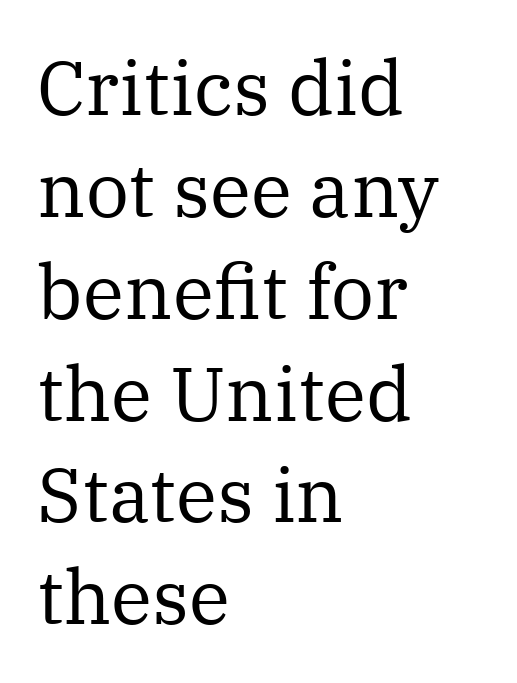
{"serif": "yes", "italic": "no", "bold": "no", "weight": "regular", "width": "normal", "stroke_contrast": "medium", "x_height": "medium", "monospaced": "no", "underline": "no", "align": "left", "line_spacing": "normal", "line_spacing_ratio": 1.34, "letter_spacing": "normal", "letter_spacing_em": 0.0, "glyph_px": 76}
